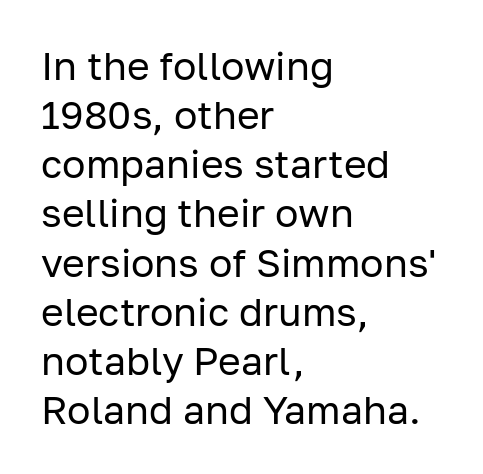
Each letter keeps its own natural width here, so spacing adapts to shape. The gaps between neighbouring characters are ordinary and unremarkable. The letters stand straight up with perfectly vertical stems. The rendering uses a moderate line-height, typical for paragraphs.
